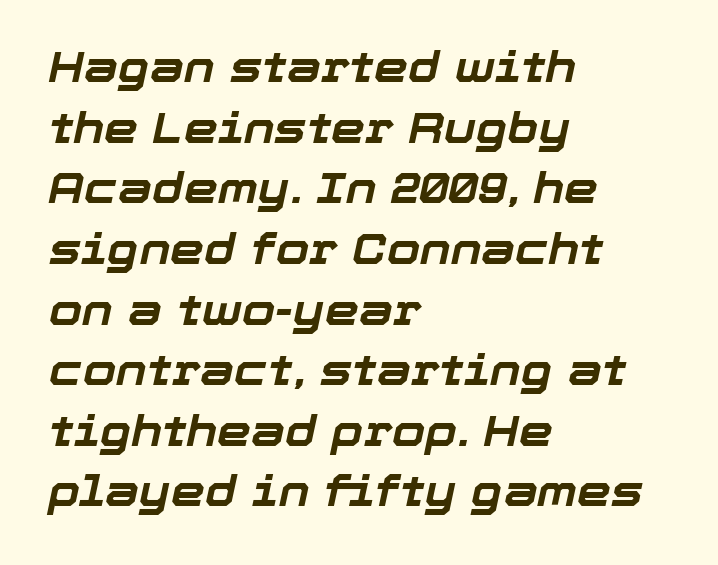
{"italic": "yes", "lean": "right", "slant_degrees": 12, "bold": "yes", "weight": "bold", "width": "normal", "stroke_contrast": "low", "x_height": "medium", "monospaced": "no", "underline": "no", "align": "left", "line_spacing": "normal", "line_spacing_ratio": 1.41, "letter_spacing": "normal", "letter_spacing_em": 0.0, "glyph_px": 43}
